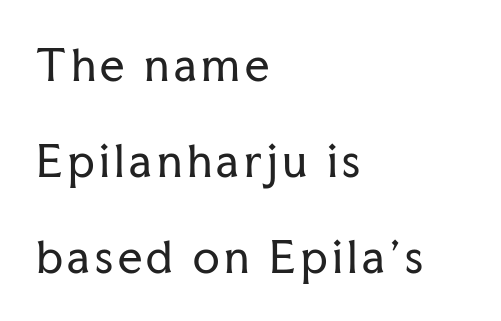
Does the type have serifs? Yes, each stem ends in a small foot. Rows of type keep a wide berth in the vertical direction. Weight: not bold — regular or lighter. In CSS terms this would be text-align: left. Unlike italic type, these characters show no tilt at all. Quick note: underline off.
